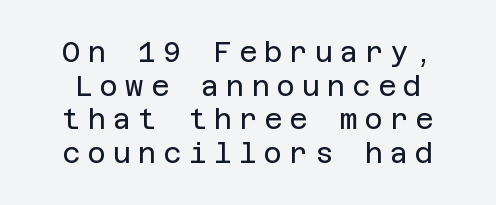
Anything drawn beneath the words? Only blank space. The passage shown is typeset with a sans-serif family. The type is letterspaced generously, with wide tracking. The cut favours lightness, reaching ordinary text weight at its darkest.
